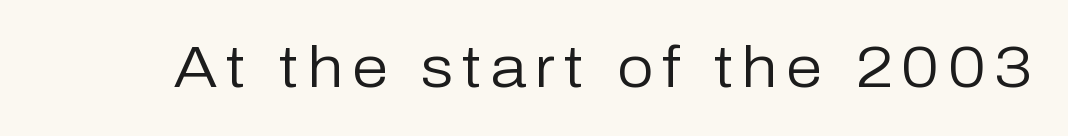
{"serif": "no", "italic": "no", "bold": "no", "weight": "regular", "width": "normal", "stroke_contrast": "low", "x_height": "medium", "monospaced": "no", "underline": "no", "glyph_px": 58}
